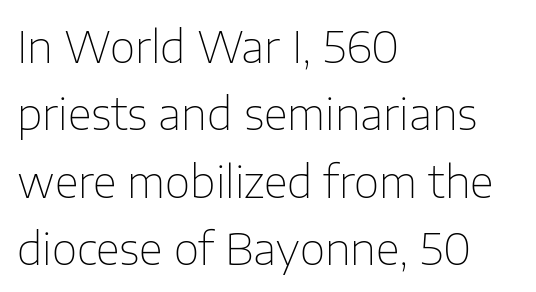
Q: Is the text bold? A: No.
Q: Is the text italic (slanted)? A: No, it is upright.
Q: Is the typeface a serif or a sans-serif typeface? A: Sans-serif.
Q: Is the text underlined? A: No.
Q: How is the paragraph aligned? A: Left-aligned.
Q: Is the spacing between letters normal or unusually wide? A: Normal.
Q: Is the spacing between lines tight, normal or loose? A: Normal.
Q: Width (condensed, normal, or wide)? A: Normal.
Q: Stroke contrast? A: Low.
Q: x-height? A: Medium.
Q: Monospaced? A: No.
